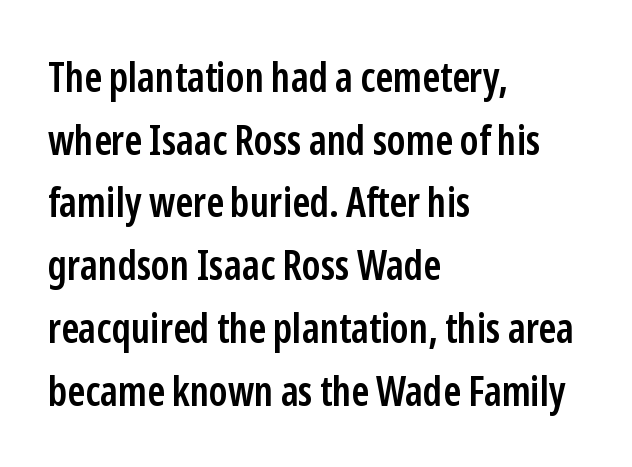
The image shows 41 px semibold, condensed sans-serif type, upright; set left-aligned, normal line spacing (1.53x), normal letter spacing, not underlined; low stroke contrast and a medium x-height.
